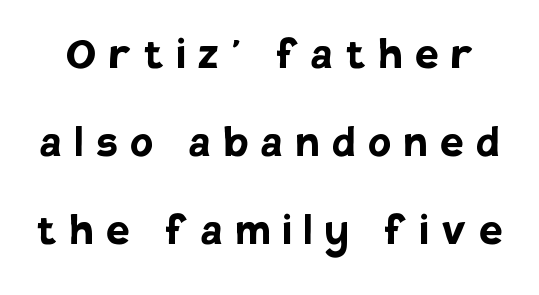
Q: Is the text bold? A: Yes.
Q: Is the text italic (slanted)? A: No, it is upright.
Q: Is the typeface a serif or a sans-serif typeface? A: Sans-serif.
Q: Is the text underlined? A: No.
Q: Is the spacing between letters normal or unusually wide? A: Unusually wide.
Q: Is the spacing between lines tight, normal or loose? A: Normal.
Q: Width (condensed, normal, or wide)? A: Normal.
Q: Stroke contrast? A: Low.
Q: x-height? A: Large.
Q: Monospaced? A: No.
